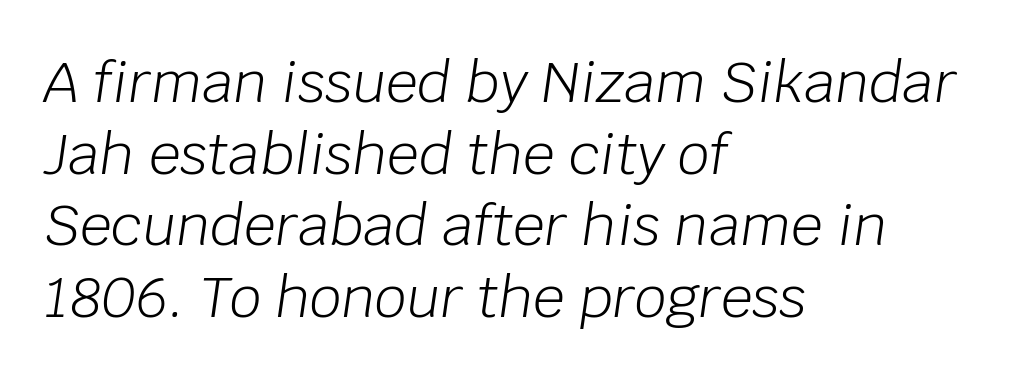
The rag falls on the right side of this text block. The passage shown leans; its letterforms are oblique. Is this a heavy cut? Hardly; it is regular or lighter. The gaps between neighbouring characters are ordinary and unremarkable.
